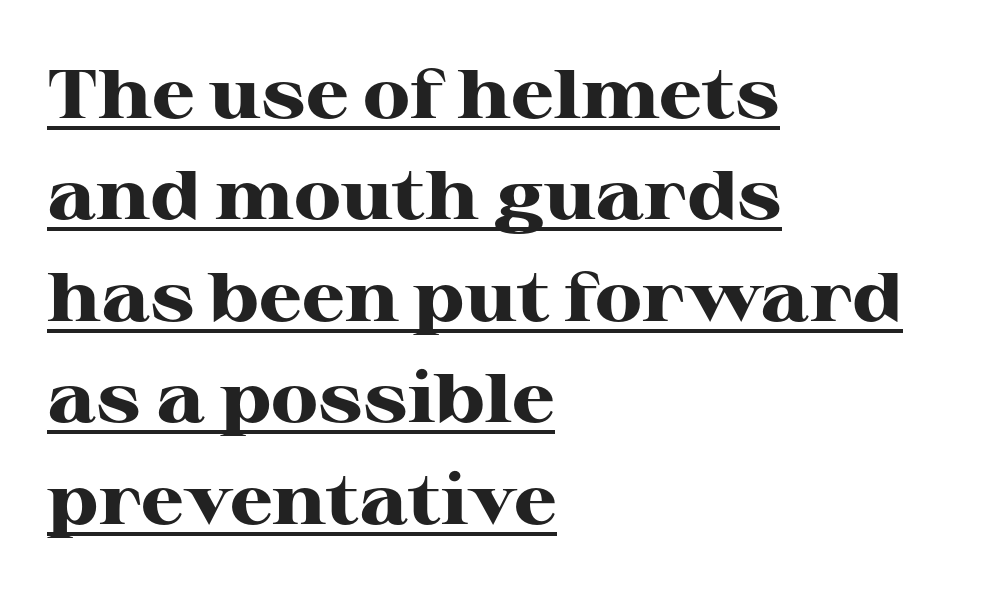
Note the varied advance widths — an 'i' is clearly narrower than an 'm'. The passage shown is emphatically bold. Is there much room between lines? A standard amount, neither cramped nor airy. Quick note: underline on. Notice how the passage keeps a crisp vertical edge on the left only. Unlike a clean sans, this face finishes its strokes with serifs.
